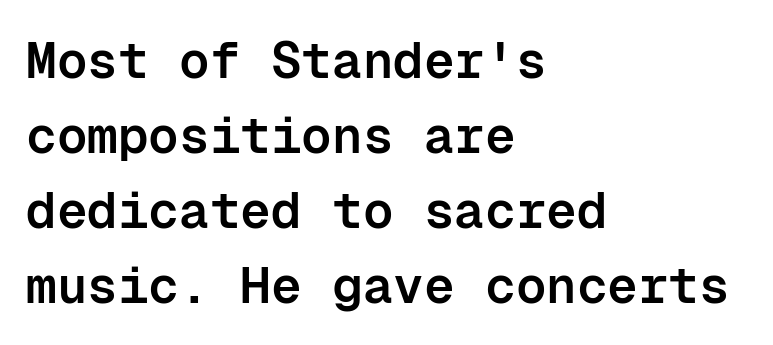
Q: Is the text bold? A: Semi-bold.
Q: Is the text italic (slanted)? A: No, it is upright.
Q: Is the typeface a serif or a sans-serif typeface? A: Sans-serif.
Q: Is the text underlined? A: No.
Q: How is the paragraph aligned? A: Left-aligned.
Q: Is the spacing between letters normal or unusually wide? A: Normal.
Q: Is the spacing between lines tight, normal or loose? A: Normal.
Q: Width (condensed, normal, or wide)? A: Normal.
Q: Stroke contrast? A: Low.
Q: x-height? A: Medium.
Q: Monospaced? A: Yes.
